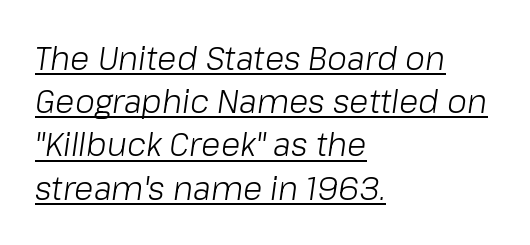
Q: Is the text bold? A: No.
Q: Is the text italic (slanted)? A: Yes, it leans right by about 8 degrees.
Q: Is the text underlined? A: Yes.
Q: How is the paragraph aligned? A: Left-aligned.
Q: Is the spacing between letters normal or unusually wide? A: Normal.
Q: Is the spacing between lines tight, normal or loose? A: Normal.
Q: Width (condensed, normal, or wide)? A: Normal.
Q: Stroke contrast? A: Low.
Q: x-height? A: Medium.
Q: Monospaced? A: No.
